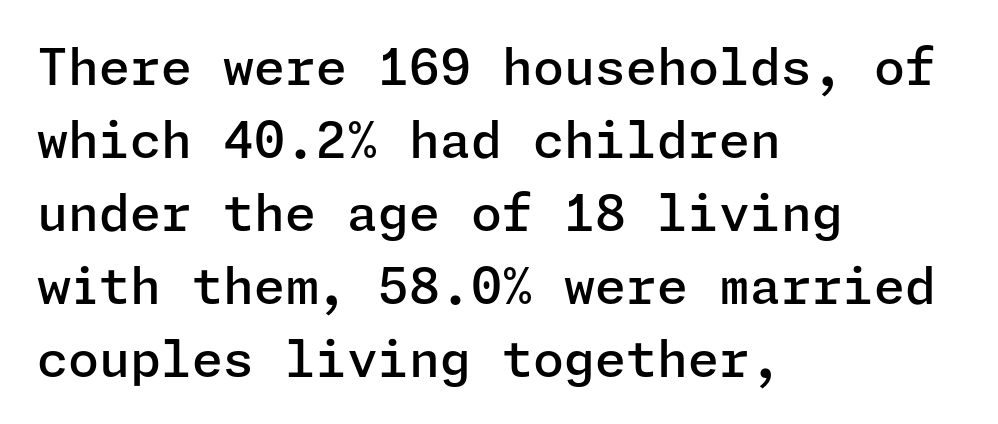
{"serif": "no", "italic": "no", "bold": "semi", "weight": "semibold", "width": "normal", "stroke_contrast": "low", "x_height": "medium", "underline": "no", "align": "left", "line_spacing": "normal", "line_spacing_ratio": 1.46, "letter_spacing": "normal", "letter_spacing_em": 0.0, "glyph_px": 50}
